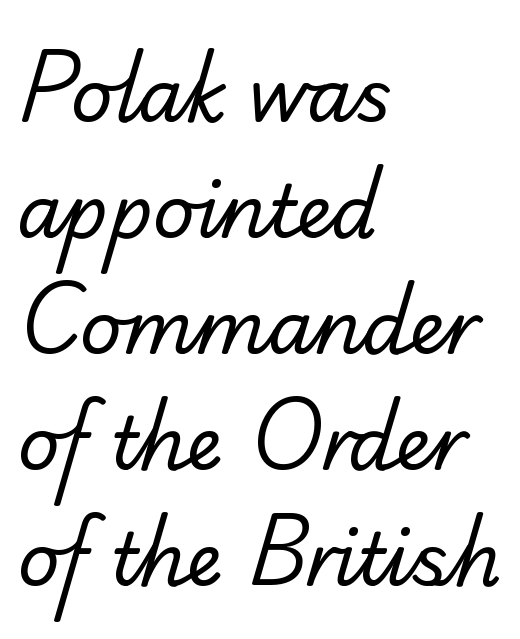
Q: Is the text bold? A: No.
Q: Is the typeface a serif or a sans-serif typeface? A: Serif.
Q: Is the text underlined? A: No.
Q: How is the paragraph aligned? A: Left-aligned.
Q: Is the spacing between letters normal or unusually wide? A: Normal.
Q: Is the spacing between lines tight, normal or loose? A: Normal.
Q: Width (condensed, normal, or wide)? A: Normal.
Q: Stroke contrast? A: Low.
Q: x-height? A: Small.
Q: Monospaced? A: No.
